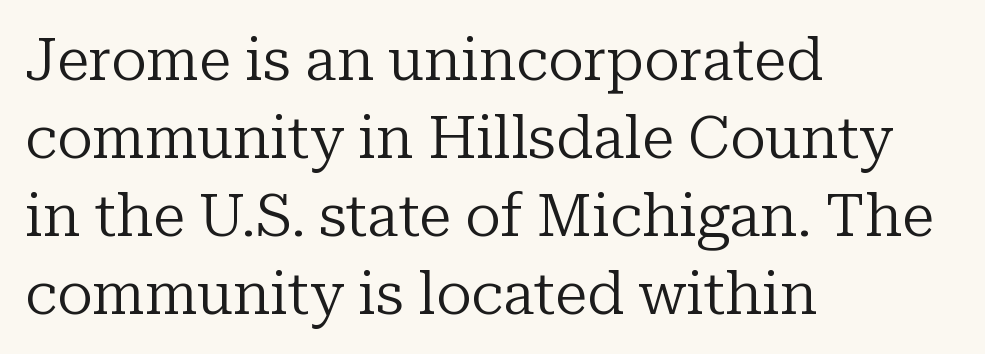
This sample uses a serif face. The designer left line spacing at the default. Underline: absent. In terms of posture, this sample is upright.
